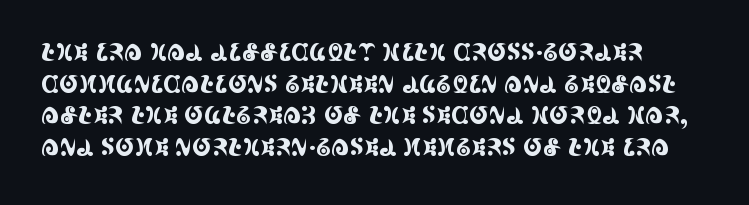
Q: Is the text italic (slanted)? A: No, it is upright.
Q: Is the text underlined? A: No.
Q: Is the spacing between letters normal or unusually wide? A: Normal.
Q: Is the spacing between lines tight, normal or loose? A: Normal.
